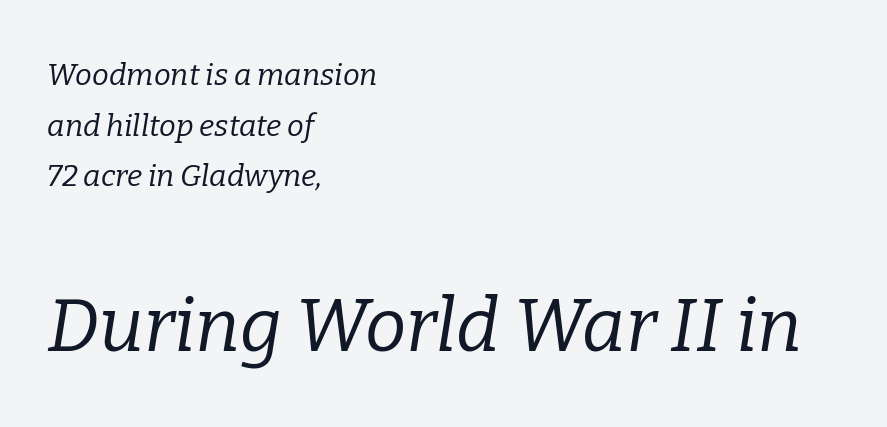
The image shows 74 px regular-weight serif type, italic (leaning right); set left-aligned, normal line spacing (1.69x), normal letter spacing, not underlined; the second (bottom) block is 2.47x larger; low stroke contrast and a medium x-height.
